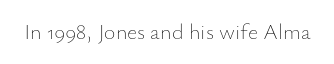
The space directly below the letters is spotless. Quick note: not italic, upright. The line texture is even and compact thanks to regular tracking. These glyphs show unthickened strokes, regular width or finer.
